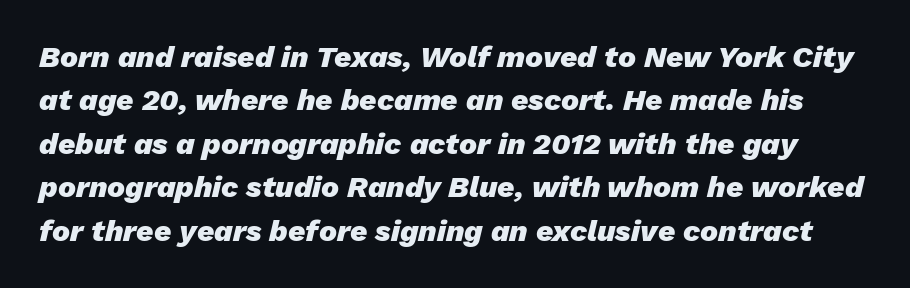
{"italic": "yes", "lean": "right", "slant_degrees": 13, "bold": "yes", "weight": "heavy", "width": "normal", "stroke_contrast": "low", "x_height": "medium", "monospaced": "no", "underline": "no", "line_spacing": "normal", "line_spacing_ratio": 1.45, "letter_spacing": "normal", "letter_spacing_em": 0.0, "glyph_px": 30}
